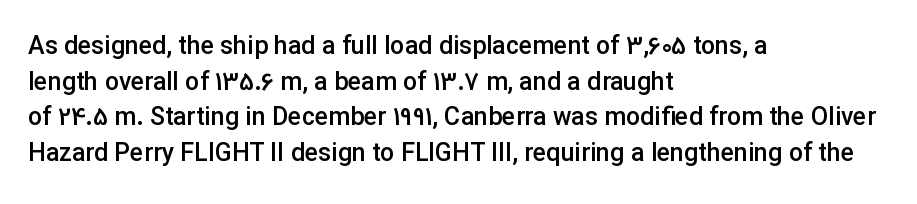
Q: Is the text bold? A: Semi-bold.
Q: Is the text italic (slanted)? A: No, it is upright.
Q: Is the text underlined? A: No.
Q: How is the paragraph aligned? A: Left-aligned.
Q: Is the spacing between letters normal or unusually wide? A: Normal.
Q: Is the spacing between lines tight, normal or loose? A: Normal.
